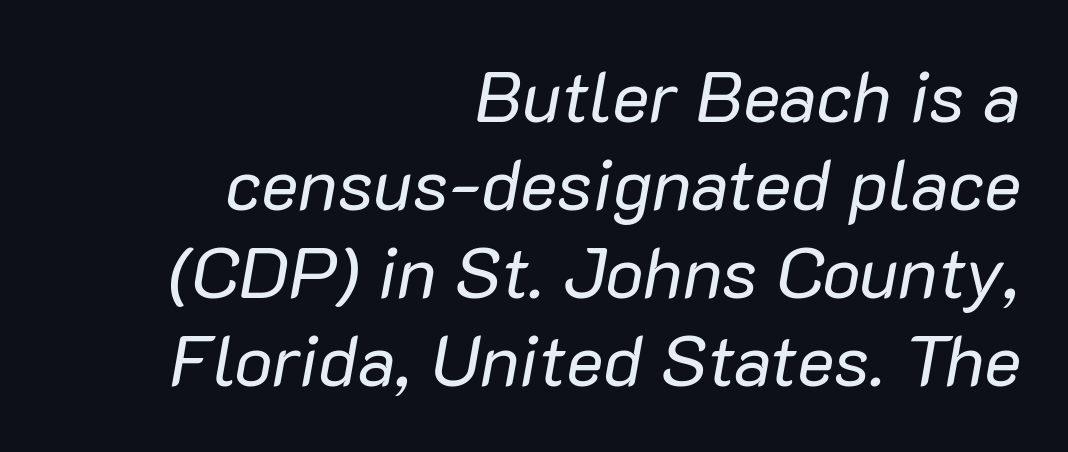
Q: Is the text bold? A: No.
Q: Is the text italic (slanted)? A: Yes, it leans right by about 10 degrees.
Q: Is the text underlined? A: No.
Q: How is the paragraph aligned? A: Right-aligned.
Q: Is the spacing between letters normal or unusually wide? A: Normal.
Q: Width (condensed, normal, or wide)? A: Normal.
Q: Stroke contrast? A: Low.
Q: x-height? A: Medium.
Q: Monospaced? A: No.
